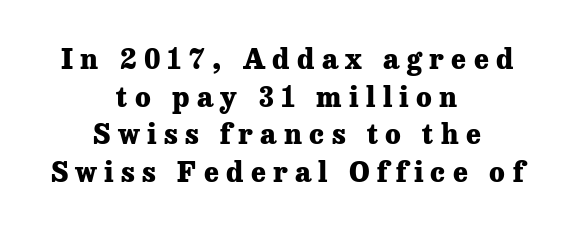
{"serif": "yes", "italic": "no", "bold": "yes", "weight": "heavy", "width": "normal", "stroke_contrast": "low", "x_height": "medium", "monospaced": "no", "underline": "no", "align": "center", "line_spacing": "normal", "line_spacing_ratio": 1.34, "letter_spacing": "wide", "letter_spacing_em": 0.26, "glyph_px": 28}
